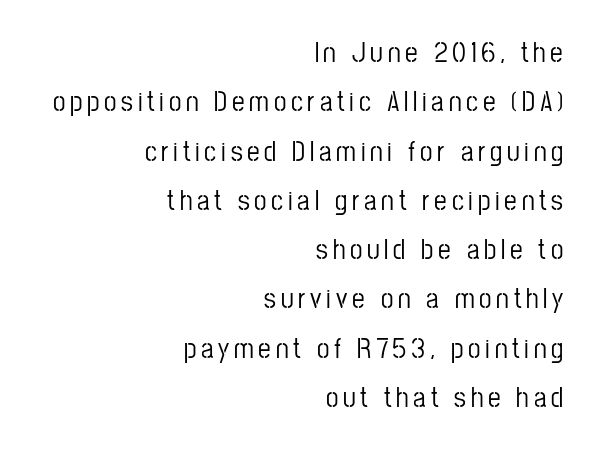
{"serif": "no", "italic": "no", "width": "condensed", "stroke_contrast": "low", "x_height": "medium", "monospaced": "no", "underline": "no", "align": "right", "line_spacing_ratio": 1.76, "glyph_px": 28}
